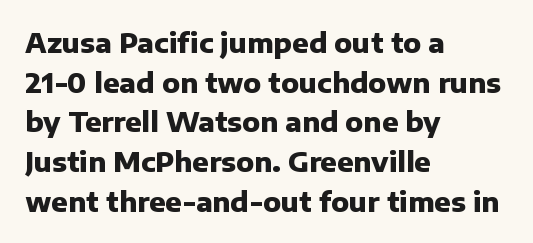
The glyphs are unaccompanied by any horizontal stroke below them. The characters look thick and weighty, a clear bold. Horizontally, the lines are justified to the leading edge only. Successive baselines arrive at the customary interval. Ordinary non-slanted type is in use.
